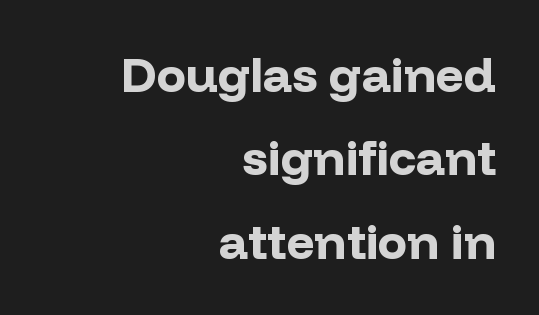
The image shows 49 px bold sans-serif type, upright; set right-aligned, normal line spacing (1.7x), normal letter spacing, not underlined; low stroke contrast and a medium x-height.
